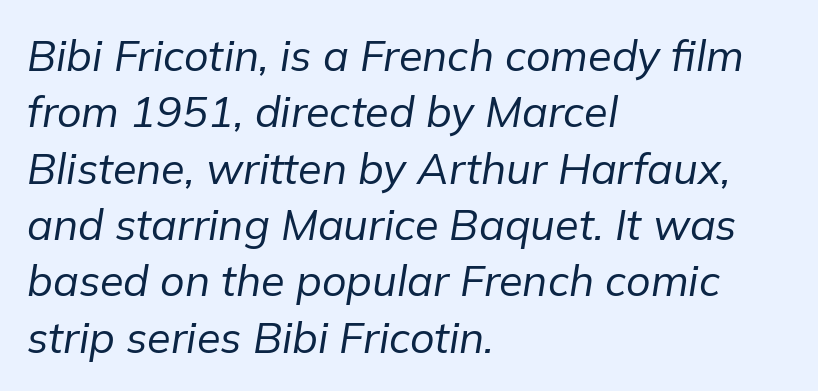
Q: Is the text bold? A: No.
Q: Is the text italic (slanted)? A: Yes, it leans right by about 9 degrees.
Q: Is the text underlined? A: No.
Q: How is the paragraph aligned? A: Left-aligned.
Q: Is the spacing between letters normal or unusually wide? A: Normal.
Q: Is the spacing between lines tight, normal or loose? A: Normal.
Q: Width (condensed, normal, or wide)? A: Normal.
Q: Stroke contrast? A: Low.
Q: x-height? A: Medium.
Q: Monospaced? A: No.
